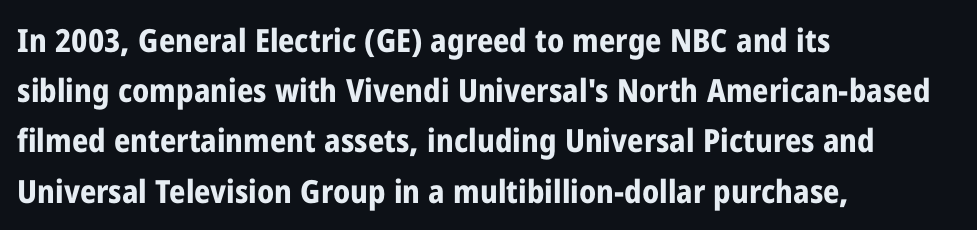
The image shows 32 px bold, condensed sans-serif type, upright; set left-aligned, normal line spacing (1.57x), normal letter spacing, not underlined; low stroke contrast and a medium x-height.
